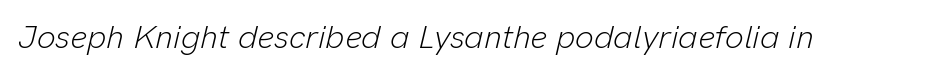
The image shows 33 px light type, italic (leaning right); set normal letter spacing, not underlined; low stroke contrast and a medium x-height.
